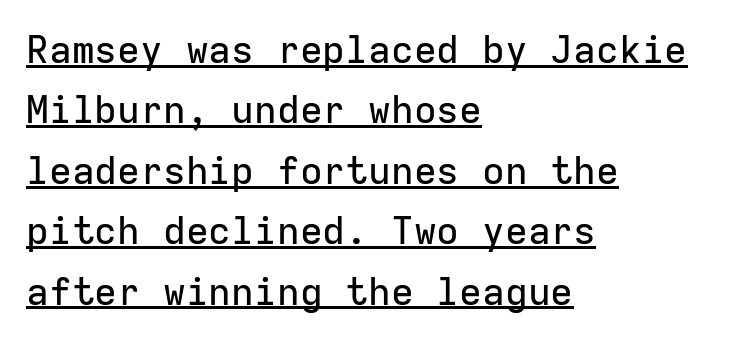
The image shows 38 px sans-serif type, upright, monospaced; set left-aligned, normal line spacing (1.59x), normal letter spacing, underlined; low stroke contrast and a medium x-height.
